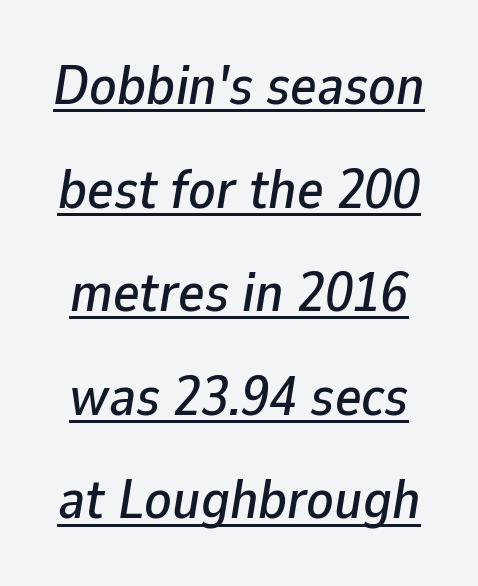
The image shows 56 px text type, italic (leaning right); set line spacing 1.85x, normal letter spacing, underlined; low stroke contrast and a medium x-height.
